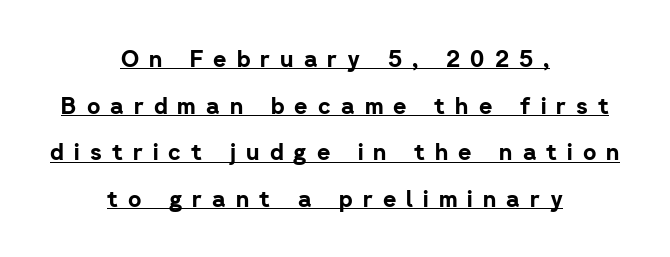
Q: Is the text bold? A: Yes.
Q: Is the text italic (slanted)? A: No, it is upright.
Q: Is the text underlined? A: Yes.
Q: How is the paragraph aligned? A: Centered.
Q: Is the spacing between letters normal or unusually wide? A: Unusually wide.
Q: Is the spacing between lines tight, normal or loose? A: Loose.
